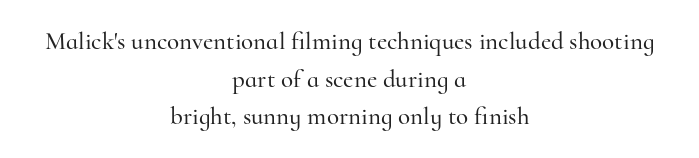
The foot of each line stays bare and open. Ordinary non-slanted type is in use. Students, observe: this is what conventionally led text looks like. Casual observation: everything's sitting right in the middle.
